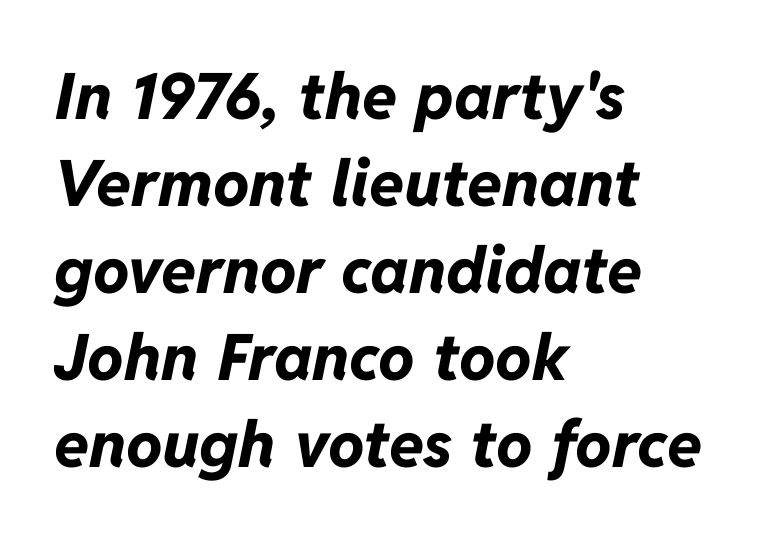
The image shows 64 px bold type, italic (leaning right); set left-aligned, normal line spacing (1.36x), normal letter spacing, not underlined; low stroke contrast and a medium x-height.
